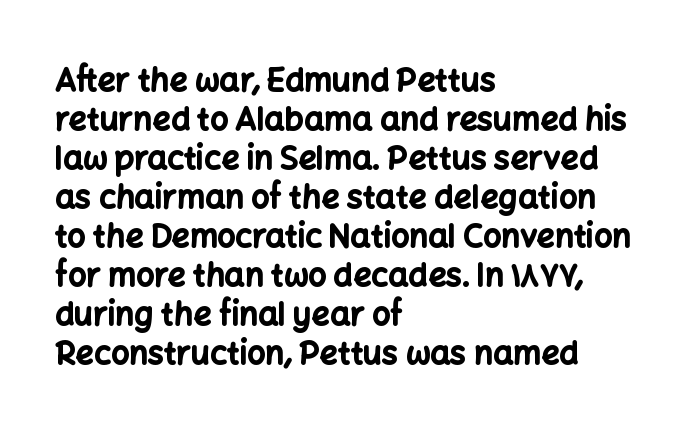
Q: Is the text bold? A: Yes.
Q: Is the text italic (slanted)? A: No, it is upright.
Q: Is the typeface a serif or a sans-serif typeface? A: Sans-serif.
Q: Is the text underlined? A: No.
Q: How is the paragraph aligned? A: Left-aligned.
Q: Is the spacing between letters normal or unusually wide? A: Normal.
Q: Width (condensed, normal, or wide)? A: Normal.
Q: Stroke contrast? A: Low.
Q: x-height? A: Medium.
Q: Monospaced? A: No.
